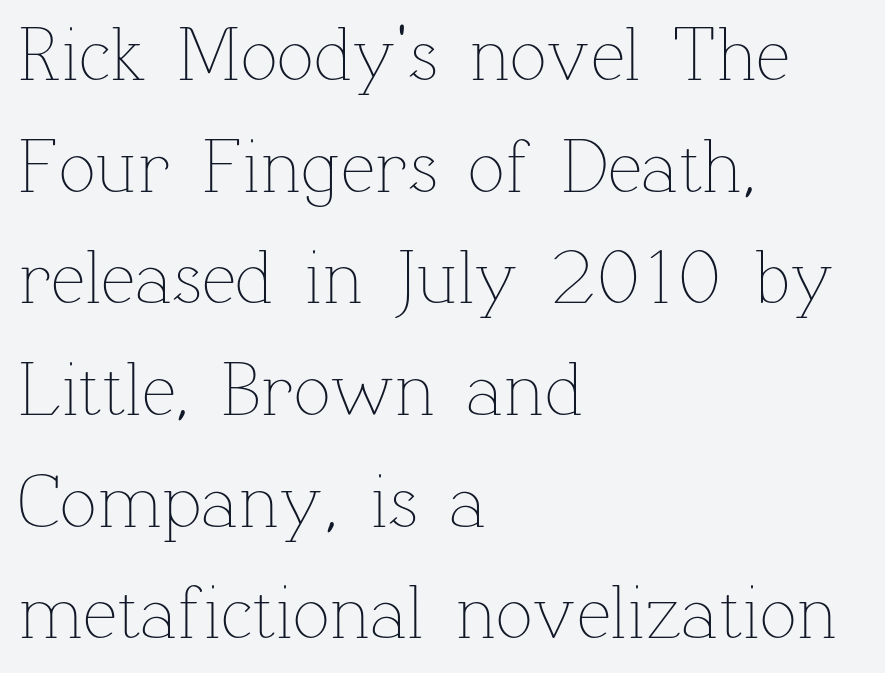
{"italic": "no", "bold": "no", "weight": "thin", "width": "normal", "stroke_contrast": "low", "x_height": "medium", "monospaced": "no", "underline": "no", "align": "left", "line_spacing": "normal", "line_spacing_ratio": 1.45, "letter_spacing": "normal", "letter_spacing_em": 0.0, "glyph_px": 77}
